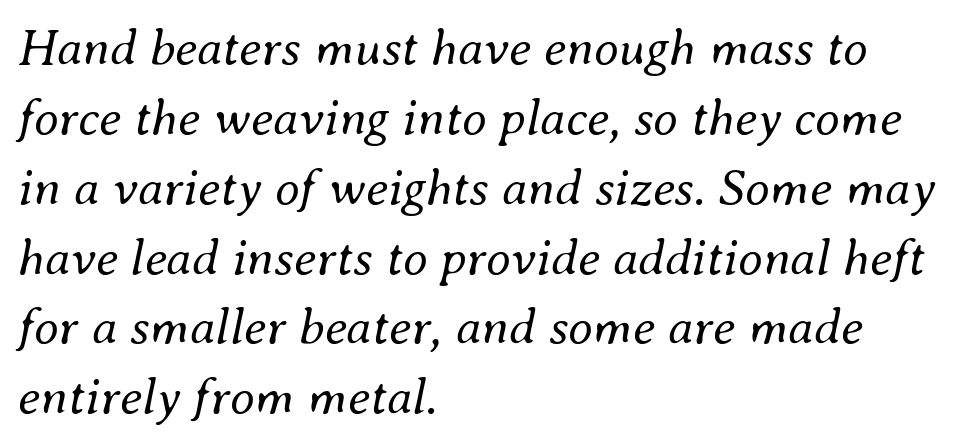
The passage shown is not underscored anywhere. Students, note that the glyphs here touch the page at normal intervals. Teacher's note: observe the even left margin — that is flush-left alignment. Varying glyph widths throughout — classic text-font behaviour. The face looks like a standard text weight, possibly lighter. Compared with ordinary roman type, these characters are visibly tilted.
